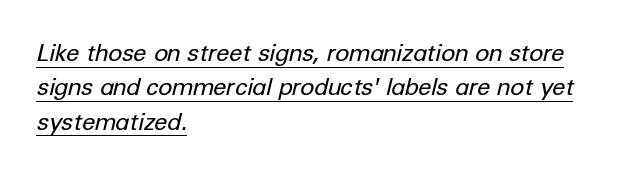
{"italic": "yes", "lean": "right", "slant_degrees": 12, "bold": "no", "underline": "yes", "align": "left", "line_spacing": "normal", "line_spacing_ratio": 1.43, "letter_spacing": "normal", "letter_spacing_em": 0.0, "glyph_px": 24}
